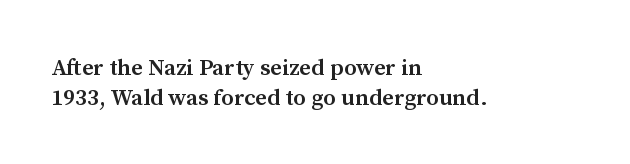
{"italic": "no", "bold": "semi", "underline": "no", "align": "left", "line_spacing": "normal", "line_spacing_ratio": 1.3, "letter_spacing": "normal", "letter_spacing_em": 0.0, "glyph_px": 23}
